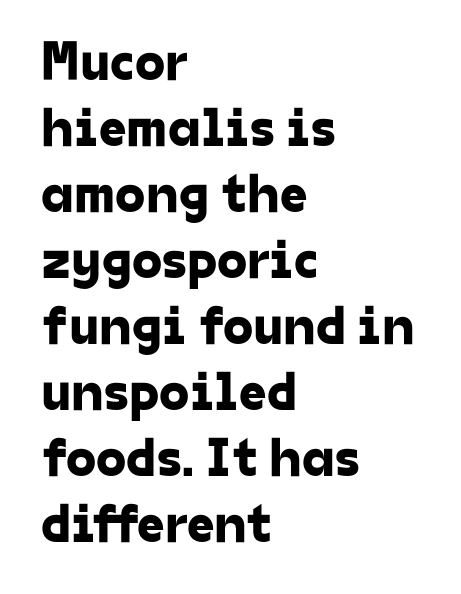
{"serif": "no", "width": "normal", "stroke_contrast": "low", "x_height": "medium", "monospaced": "no", "underline": "no", "align": "left", "line_spacing_ratio": 1.2, "letter_spacing": "normal", "letter_spacing_em": 0.0, "glyph_px": 55}
